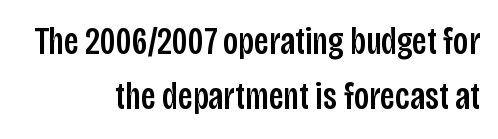
Q: Is the text italic (slanted)? A: No, it is upright.
Q: Is the typeface a serif or a sans-serif typeface? A: Sans-serif.
Q: Is the text underlined? A: No.
Q: How is the paragraph aligned? A: Right-aligned.
Q: Is the spacing between letters normal or unusually wide? A: Normal.
Q: Is the spacing between lines tight, normal or loose? A: Normal.
Q: Width (condensed, normal, or wide)? A: Condensed.
Q: Stroke contrast? A: Low.
Q: x-height? A: Large.
Q: Monospaced? A: No.
